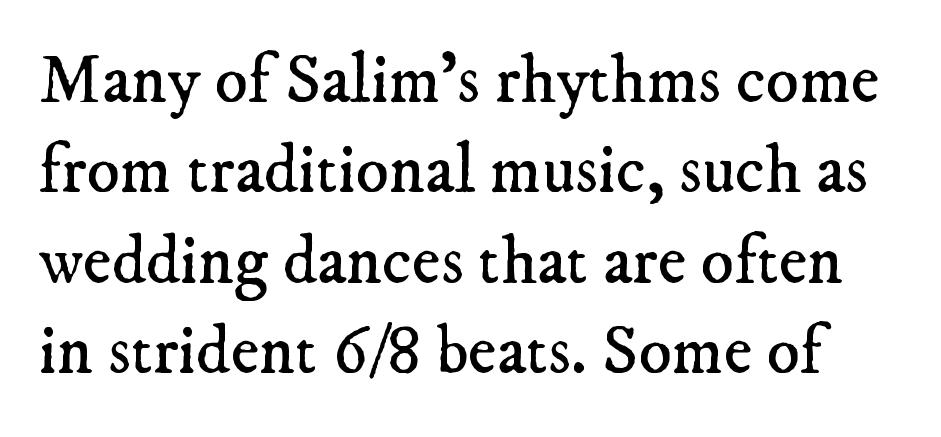
Q: Is the text bold? A: No.
Q: Is the typeface a serif or a sans-serif typeface? A: Serif.
Q: Is the text underlined? A: No.
Q: Is the spacing between letters normal or unusually wide? A: Normal.
Q: Is the spacing between lines tight, normal or loose? A: Normal.
Q: Width (condensed, normal, or wide)? A: Normal.
Q: Stroke contrast? A: Low.
Q: x-height? A: Small.
Q: Monospaced? A: No.
